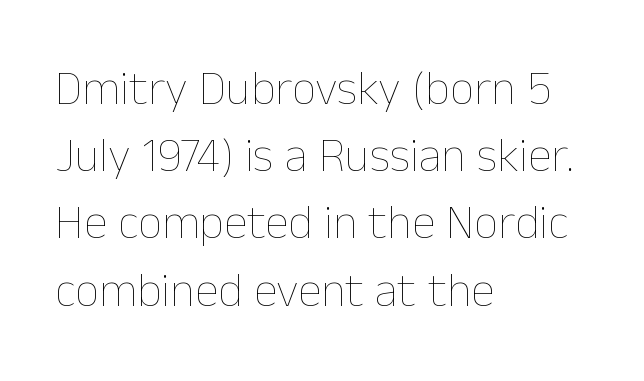
The image shows 48 px thin type, upright; set left-aligned, normal line spacing (1.4x), normal letter spacing, not underlined; low stroke contrast and a medium x-height.
